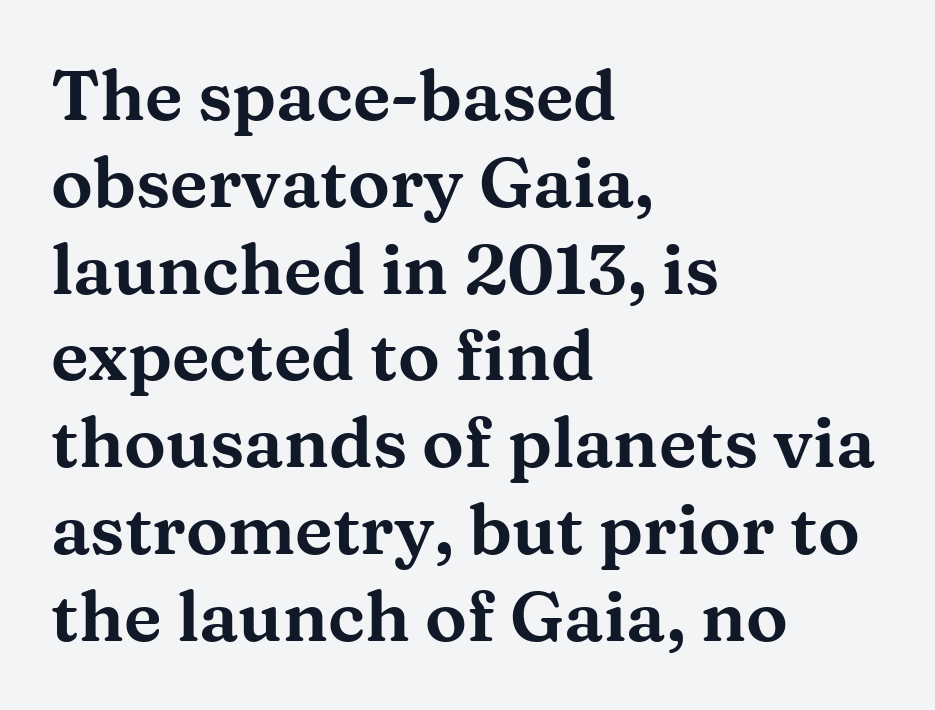
{"serif": "yes", "italic": "no", "width": "wide", "stroke_contrast": "medium", "x_height": "medium", "monospaced": "no", "underline": "no", "align": "left", "line_spacing_ratio": 1.24, "letter_spacing": "normal", "letter_spacing_em": 0.0, "glyph_px": 70}
